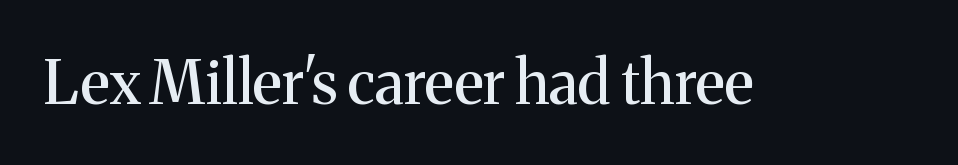
Spacing verdict: proportional, widths tailored to each character. The passage shown is not underscored anywhere. Tracking value appears to be zero — textbook default spacing. Style check: upright. These lines are composed in type with serifs.
